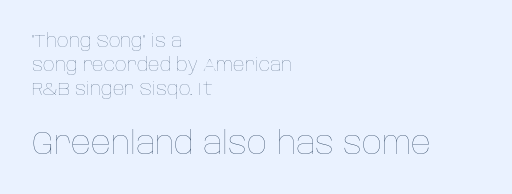
The image shows 31 px thin type, upright; set left-aligned, normal line spacing (1.33x), normal letter spacing, not underlined; the second (bottom) block is 1.72x larger; low stroke contrast and a large x-height.
